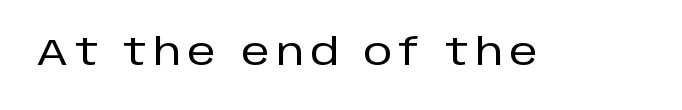
The image shows 36 px sans-serif type, upright; set not underlined; low stroke contrast and a large x-height.
